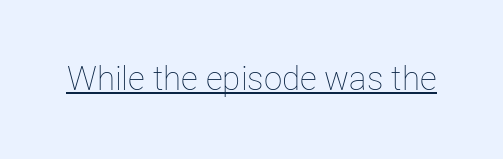
{"italic": "no", "bold": "no", "weight": "thin", "width": "normal", "stroke_contrast": "low", "x_height": "medium", "monospaced": "no", "underline": "yes", "letter_spacing": "normal", "letter_spacing_em": 0.0, "glyph_px": 33}
